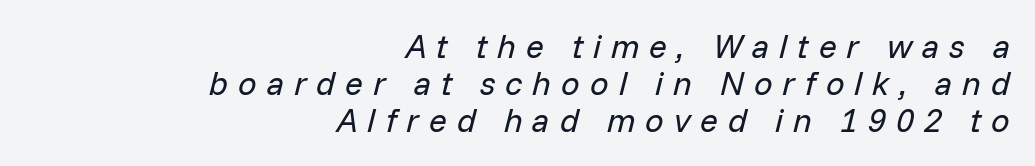
Q: Is the text bold? A: No.
Q: Is the text italic (slanted)? A: Yes, it leans right by about 14 degrees.
Q: Is the text underlined? A: No.
Q: How is the paragraph aligned? A: Right-aligned.
Q: Is the spacing between letters normal or unusually wide? A: Unusually wide.
Q: Is the spacing between lines tight, normal or loose? A: Tight.
Q: Width (condensed, normal, or wide)? A: Normal.
Q: Stroke contrast? A: Low.
Q: x-height? A: Medium.
Q: Monospaced? A: No.
